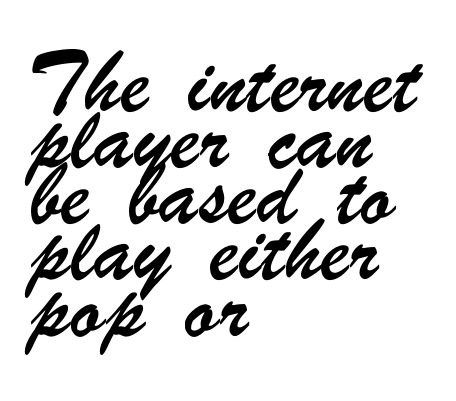
The letters advance in unequal steps, a hallmark of proportional type. Each word holds together tightly as a unit, with standard inter-letter gaps. The passage shown stacks its lines at a standard gap. Type without underlining. Leftover space on each line is placed entirely after the last word. Grotesque or geometric, the face here clearly has no serifs.
